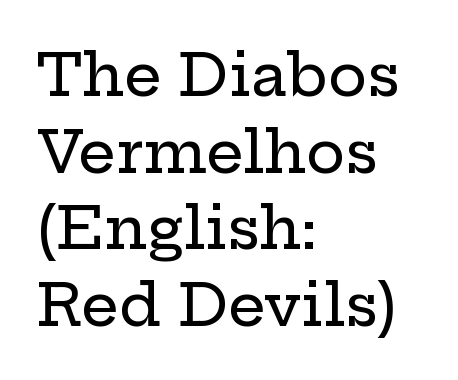
The image shows 59 px wide serif type, upright; set left-aligned, normal line spacing (1.3x), normal letter spacing, not underlined; low stroke contrast and a medium x-height.
